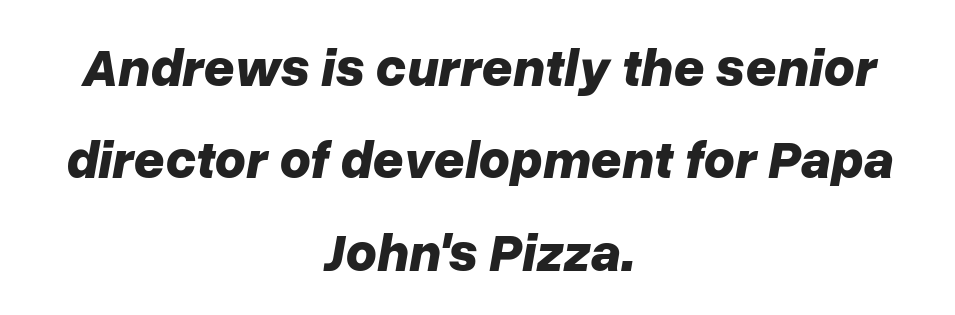
Q: Is the text bold? A: Yes.
Q: Is the text italic (slanted)? A: Yes, it leans right by about 10 degrees.
Q: Is the text underlined? A: No.
Q: How is the paragraph aligned? A: Centered.
Q: Is the spacing between letters normal or unusually wide? A: Normal.
Q: Width (condensed, normal, or wide)? A: Normal.
Q: Stroke contrast? A: Low.
Q: x-height? A: Medium.
Q: Monospaced? A: No.
